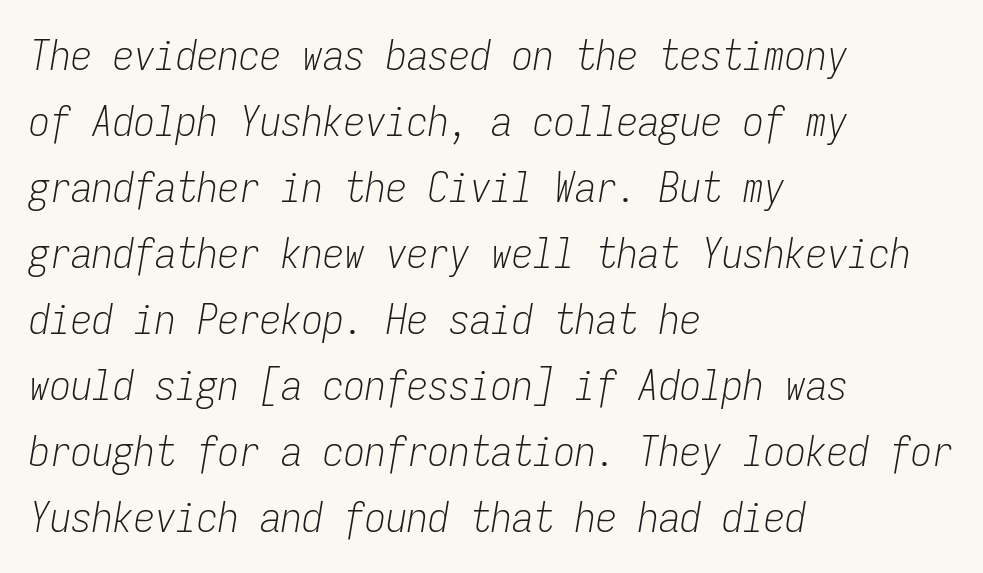
The cut favours lightness, reaching ordinary text weight at its darkest. The line texture is even and compact thanks to regular tracking. Here the designer chose a console-style face with uniform glyph widths. Clear beneath every line of the passage.
